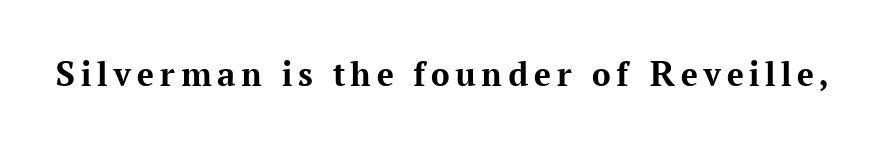
{"serif": "yes", "italic": "no", "bold": "yes", "weight": "bold", "width": "normal", "stroke_contrast": "medium", "x_height": "medium", "monospaced": "no", "underline": "no", "glyph_px": 37}
